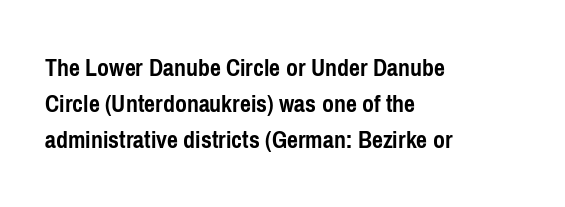
Weight: bold. Inter-character spacing is left at the font's built-in metrics. Check the space under the baseline: it is left empty. These lines sit exactly where default settings would place them. Compared with a centered layout, this one pins lines to the left instead.
